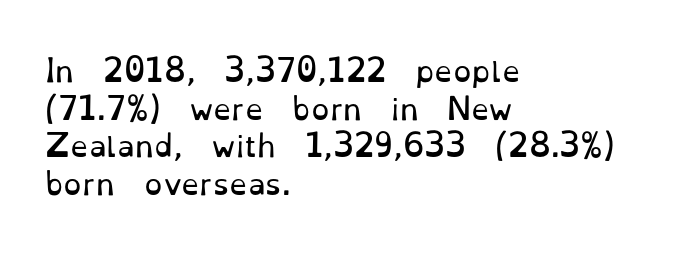
{"italic": "no", "bold": "no", "weight": "regular", "width": "normal", "stroke_contrast": "low", "x_height": "small", "monospaced": "no", "underline": "no", "align": "left", "line_spacing": "normal", "line_spacing_ratio": 1.3, "letter_spacing": "normal", "letter_spacing_em": 0.0, "glyph_px": 29}
